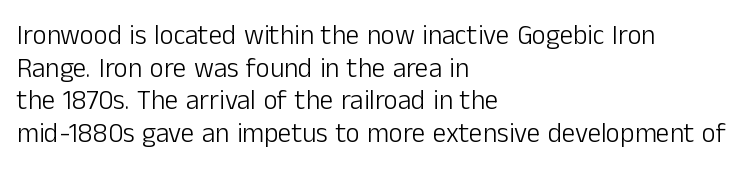
{"italic": "no", "bold": "no", "underline": "no", "align": "left", "line_spacing_ratio": 1.21, "letter_spacing": "normal", "letter_spacing_em": 0.0, "glyph_px": 27}
